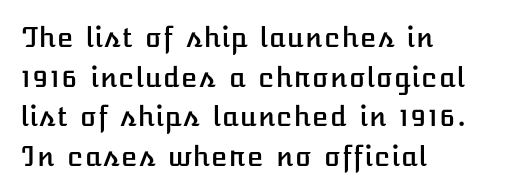
Q: Is the text italic (slanted)? A: No, it is upright.
Q: Is the text underlined? A: No.
Q: How is the paragraph aligned? A: Left-aligned.
Q: Is the spacing between letters normal or unusually wide? A: Normal.
Q: Is the spacing between lines tight, normal or loose? A: Normal.
